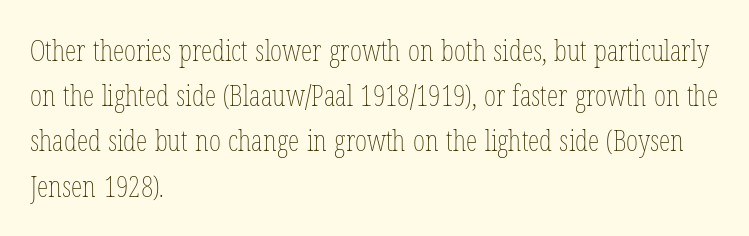
One-word summary of the alignment: left. The font's upright variant was chosen for this text. Has an underline been added? It has not. The letters advance in unequal steps, a hallmark of proportional type. The passage shown has conventional tracking throughout. One glance says typical: line gaps are just what's usual.
